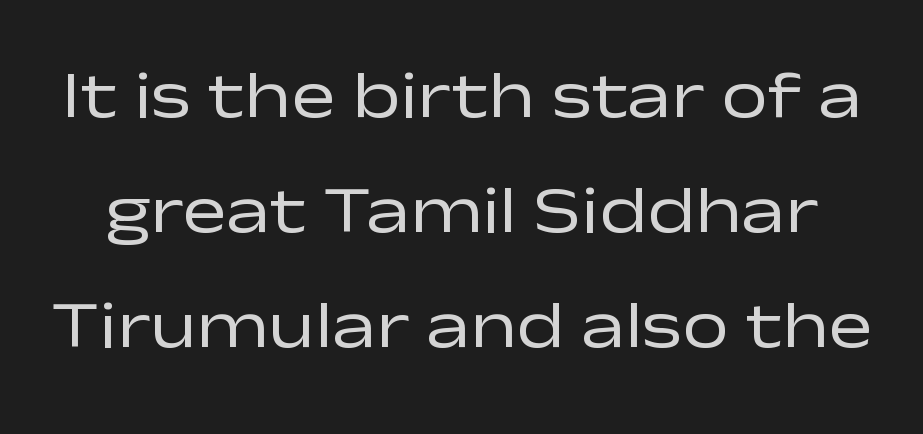
The image shows 66 px regular-weight, wide sans-serif type, upright; set line spacing 1.74x, normal letter spacing, not underlined; low stroke contrast and a medium x-height.
